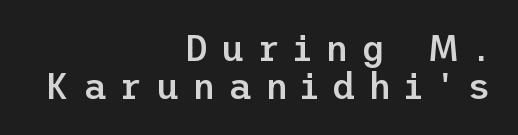
Do the letters lean? They stand straight. Line spacing here is tight. The space beneath each line is pristine and unruled. Serifs: no, the terminals of the letterforms are clean.
